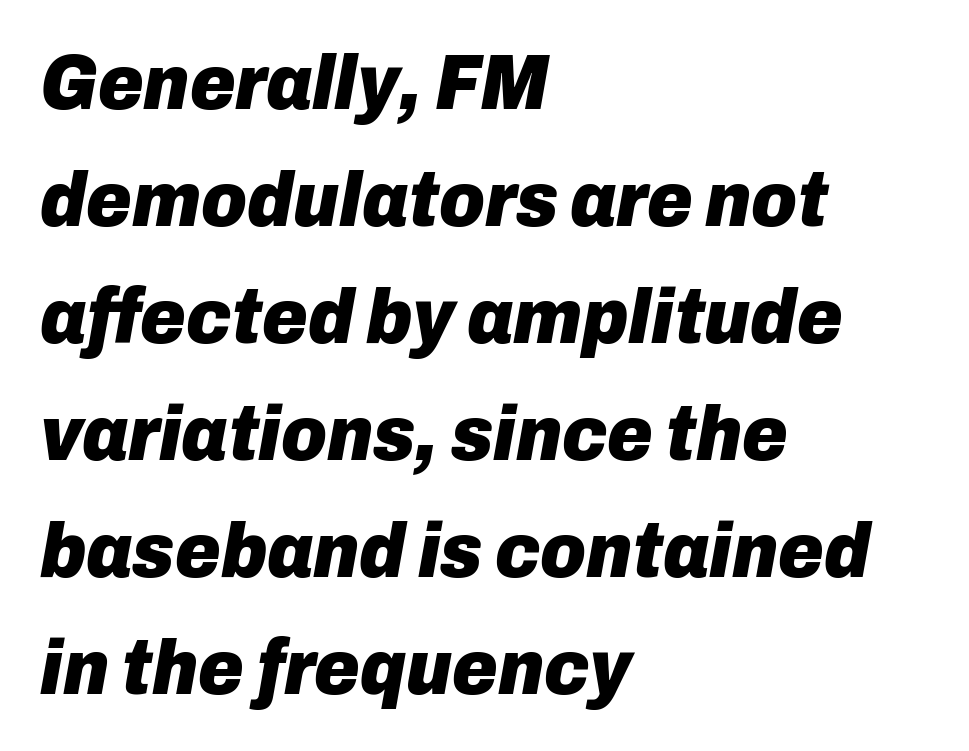
Q: Is the text bold? A: Yes.
Q: Is the text italic (slanted)? A: Yes, it leans right by about 10 degrees.
Q: Is the text underlined? A: No.
Q: How is the paragraph aligned? A: Left-aligned.
Q: Is the spacing between letters normal or unusually wide? A: Normal.
Q: Is the spacing between lines tight, normal or loose? A: Normal.
Q: Width (condensed, normal, or wide)? A: Normal.
Q: Stroke contrast? A: Low.
Q: x-height? A: Medium.
Q: Monospaced? A: No.
